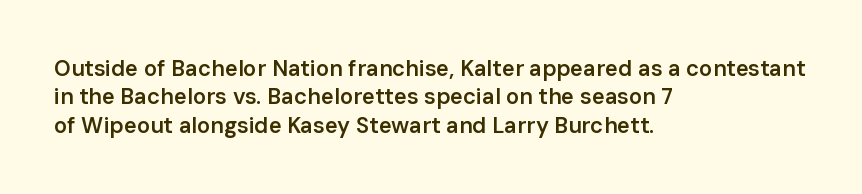
The image shows 22 px text type, upright; set left-aligned, normal line spacing (1.29x), normal letter spacing, not underlined.
